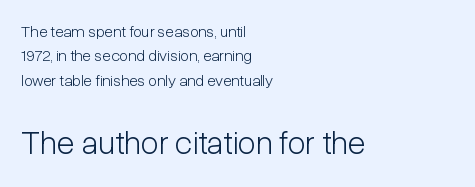
Italic: no, the glyphs are upright roman. The rows are spaced the way most documents space them. If you squint, the bottom block still reads clearly — it's the larger of the two. Observe the ordinary spacing: letters are neighbours, not strangers. Type without underlining.
